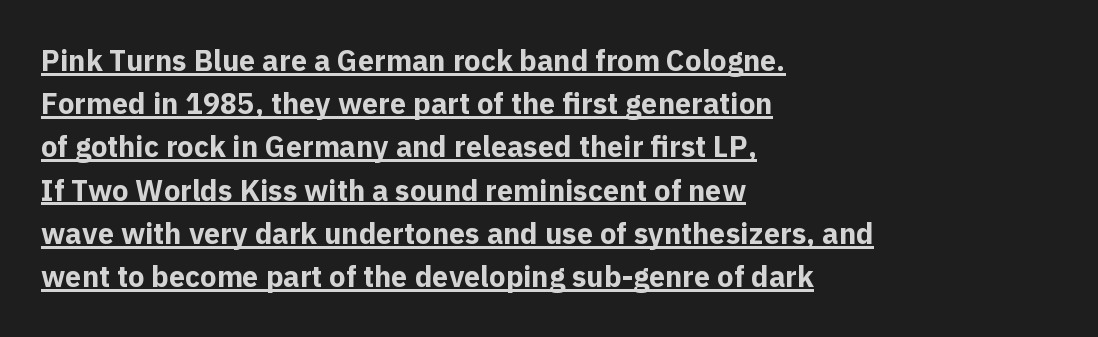
{"serif": "no", "italic": "no", "bold": "yes", "weight": "bold", "width": "normal", "x_height": "medium", "monospaced": "no", "underline": "yes", "align": "left", "line_spacing": "normal", "line_spacing_ratio": 1.49, "letter_spacing": "normal", "letter_spacing_em": 0.0, "glyph_px": 29}
